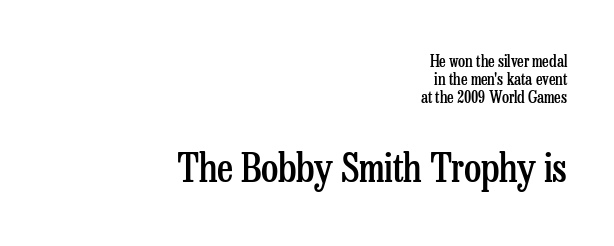
{"serif": "yes", "italic": "no", "bold": "semi", "weight": "semibold", "width": "condensed", "stroke_contrast": "low", "x_height": "medium", "monospaced": "no", "underline": "no", "align": "right", "line_spacing": "tight", "line_spacing_ratio": 1.14, "letter_spacing": "normal", "letter_spacing_em": 0.0, "larger_block": "second", "size_ratio": 2.44, "glyph_px": 39}
